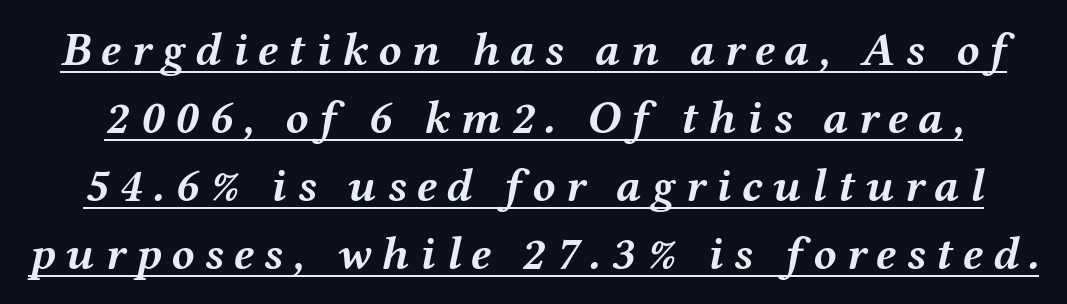
The image shows 47 px semibold, wide type, italic (leaning right); set normal line spacing (1.45x), unusually wide letter spacing (+0.22 em), underlined; medium stroke contrast and a medium x-height.
